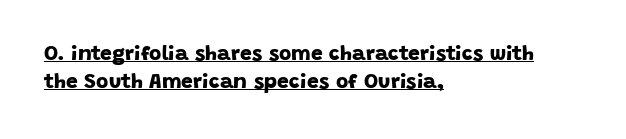
The image shows 21 px bold type; set left-aligned, normal line spacing (1.35x), normal letter spacing, underlined.
